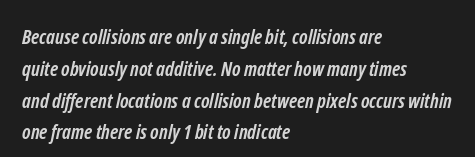
Students, this is bold: see how much ink each stroke carries. The letterforms sit shoulder to shoulder at normal distance. Does the copy run flush right? No — it runs flush left. Bare-footed words on every line.
